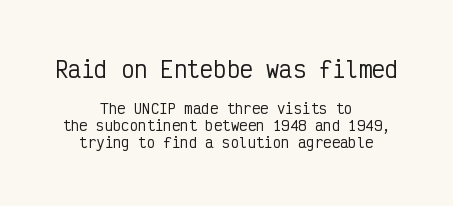
Q: Is the text italic (slanted)? A: No, it is upright.
Q: Is the text underlined? A: No.
Q: How is the paragraph aligned? A: Centered.
Q: Is the spacing between letters normal or unusually wide? A: Normal.
Q: Which block of text is set in a larger size, the first (top) or the second (bottom)? A: The first (top) one.
